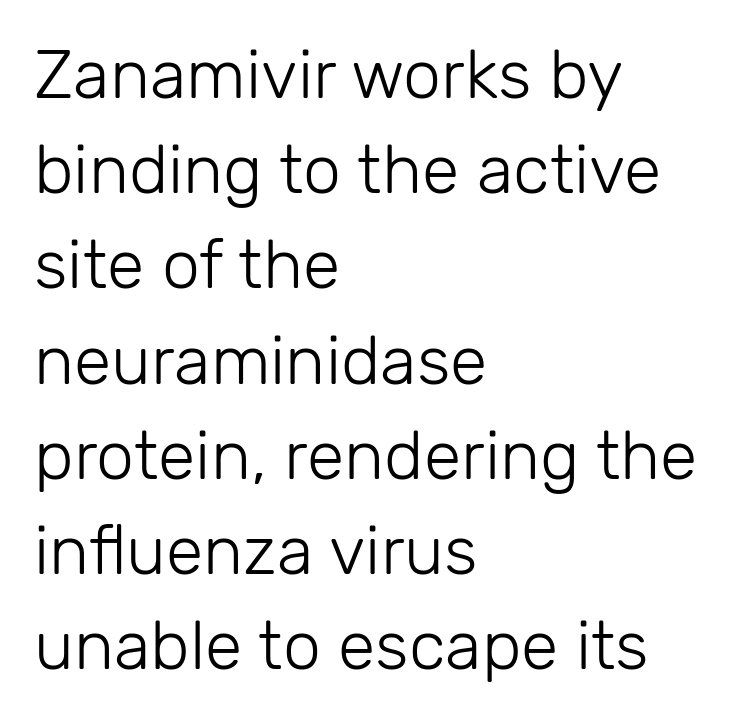
Spacing verdict: proportional, widths tailored to each character. No letter is thick-stroked: the sample isn't bold. Default kerning and tracking; the words read as compact shapes. If you measured baseline to baseline, you'd find a middling distance. Reading down the block, your eye returns to a fixed left position each line. The characters display no serif detailing; their extremities are plain.
